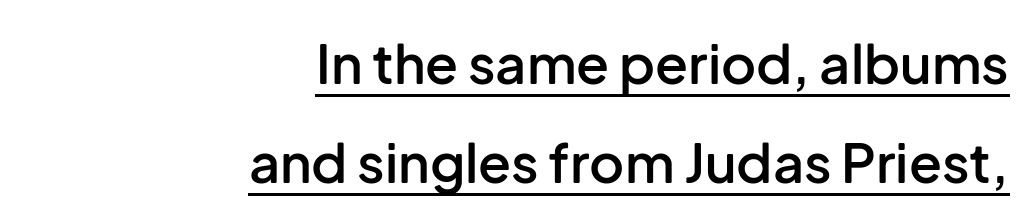
{"serif": "no", "italic": "no", "bold": "semi", "weight": "semibold", "width": "normal", "stroke_contrast": "low", "x_height": "medium", "monospaced": "no", "underline": "yes", "align": "right", "line_spacing_ratio": 1.84, "letter_spacing": "normal", "letter_spacing_em": 0.0, "glyph_px": 54}
